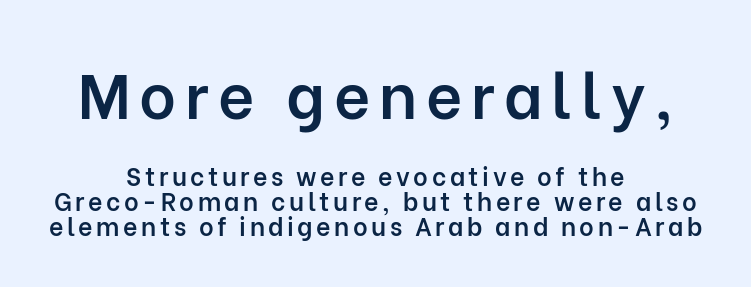
Q: Is the text bold? A: Semi-bold.
Q: Is the text italic (slanted)? A: No, it is upright.
Q: Is the typeface a serif or a sans-serif typeface? A: Sans-serif.
Q: Is the text underlined? A: No.
Q: How is the paragraph aligned? A: Centered.
Q: Is the spacing between lines tight, normal or loose? A: Tight.
Q: Which block of text is set in a larger size, the first (top) or the second (bottom)? A: The first (top) one.
Q: Width (condensed, normal, or wide)? A: Normal.
Q: Stroke contrast? A: Low.
Q: x-height? A: Medium.
Q: Monospaced? A: No.
